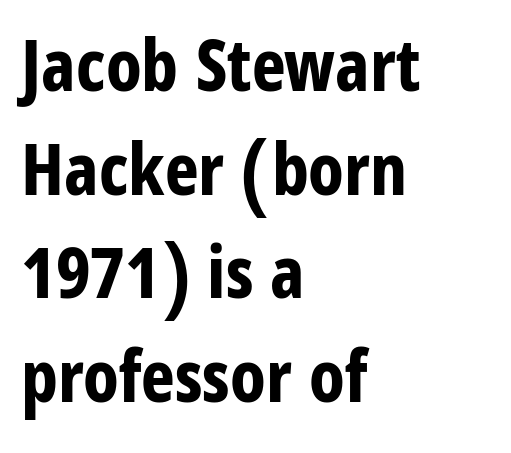
The image shows 72 px bold, condensed sans-serif type, upright; set left-aligned, normal line spacing (1.44x), normal letter spacing, not underlined; low stroke contrast and a large x-height.
